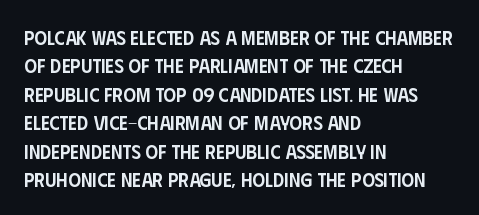
{"italic": "no", "bold": "semi", "underline": "no", "align": "left", "line_spacing": "normal", "line_spacing_ratio": 1.42, "letter_spacing": "normal", "letter_spacing_em": 0.0, "glyph_px": 20}
